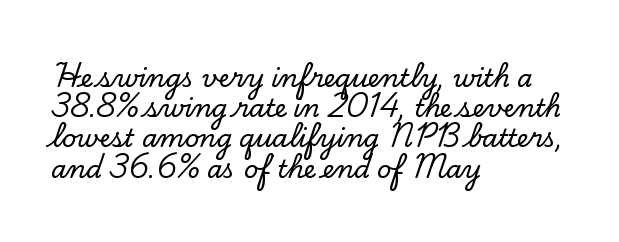
The image shows 25 px text type; set left-aligned, line spacing 1.21x, normal letter spacing, not underlined.
